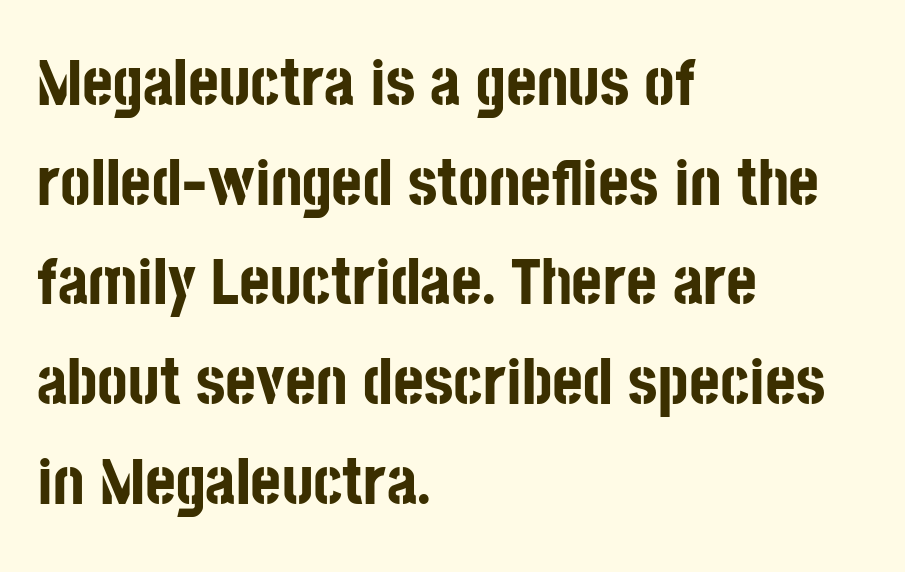
{"serif": "no", "italic": "no", "bold": "yes", "weight": "bold", "width": "condensed", "stroke_contrast": "low", "x_height": "large", "monospaced": "no", "underline": "no", "align": "left", "line_spacing": "normal", "line_spacing_ratio": 1.51, "letter_spacing": "normal", "letter_spacing_em": 0.0, "glyph_px": 66}
